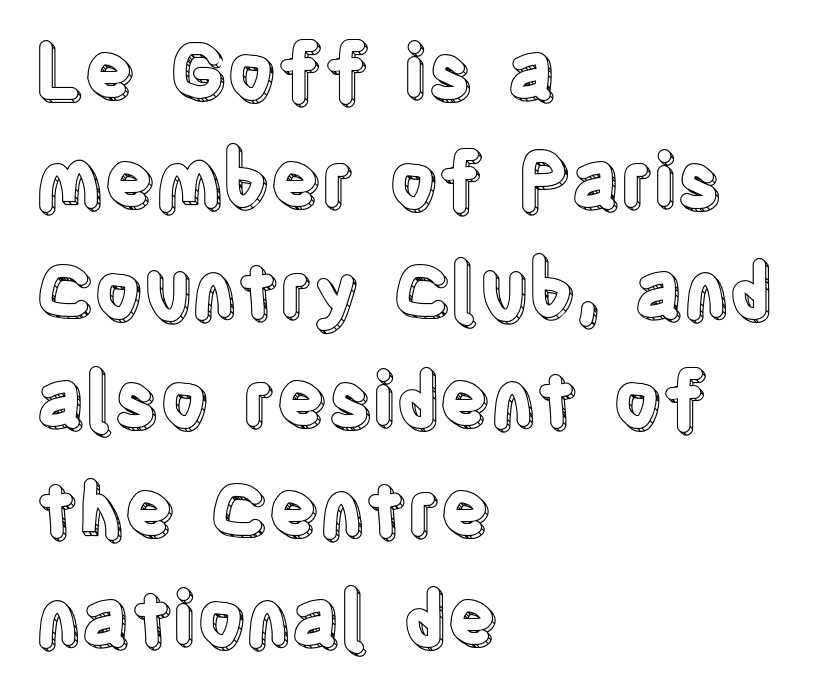
Q: Is the text italic (slanted)? A: No, it is upright.
Q: Is the text underlined? A: No.
Q: How is the paragraph aligned? A: Left-aligned.
Q: Is the spacing between letters normal or unusually wide? A: Normal.
Q: Is the spacing between lines tight, normal or loose? A: Normal.
Q: Width (condensed, normal, or wide)? A: Condensed.
Q: x-height? A: Large.
Q: Monospaced? A: No.
